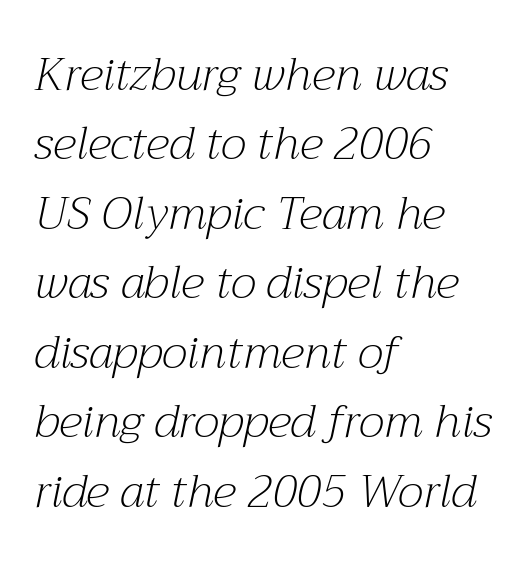
Q: Is the text bold? A: No.
Q: Is the text italic (slanted)? A: Yes, it leans right by about 12 degrees.
Q: Is the typeface a serif or a sans-serif typeface? A: Serif.
Q: Is the text underlined? A: No.
Q: How is the paragraph aligned? A: Left-aligned.
Q: Is the spacing between letters normal or unusually wide? A: Normal.
Q: Is the spacing between lines tight, normal or loose? A: Normal.
Q: Width (condensed, normal, or wide)? A: Normal.
Q: Stroke contrast? A: Medium.
Q: x-height? A: Medium.
Q: Monospaced? A: No.
